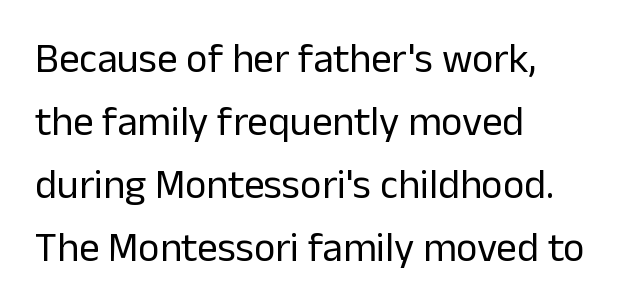
Q: Is the text bold? A: No.
Q: Is the text italic (slanted)? A: No, it is upright.
Q: Is the typeface a serif or a sans-serif typeface? A: Sans-serif.
Q: Is the text underlined? A: No.
Q: How is the paragraph aligned? A: Left-aligned.
Q: Is the spacing between letters normal or unusually wide? A: Normal.
Q: Is the spacing between lines tight, normal or loose? A: Normal.
Q: Width (condensed, normal, or wide)? A: Normal.
Q: Stroke contrast? A: Low.
Q: x-height? A: Medium.
Q: Monospaced? A: No.
